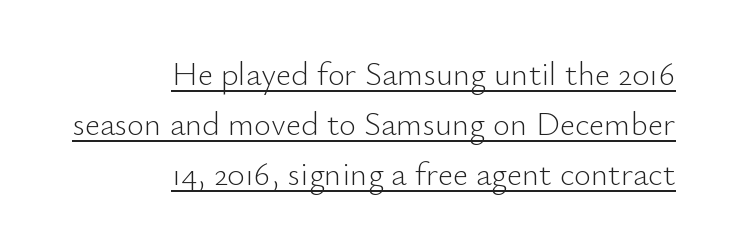
Glance below the letters and you will spot a drawn line. The horizontal fit of the characters is conventional and even. You can tell from the bare stems that sans-serif type was used. Upright lettering throughout.
